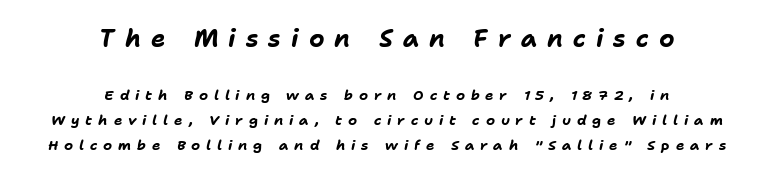
Every character sits at an angle, as italics do. Scale decreases going downward across the two blocks. How are the letters spaced? Widely, with obvious added tracking. Alignment: centered. Each glyph is drawn with heavy, bold strokes. The glyphs are unaccompanied by any horizontal stroke below them.
